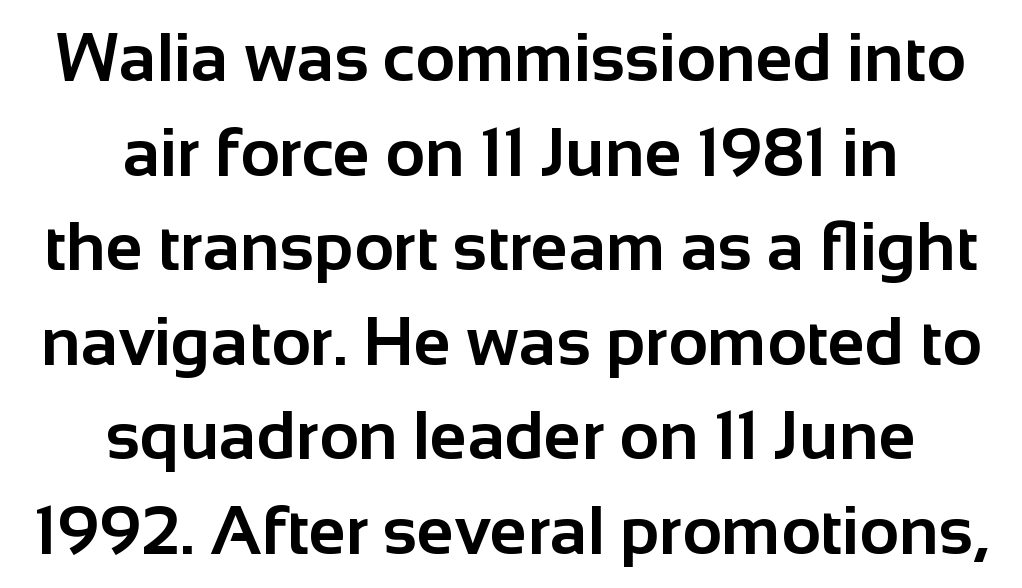
{"serif": "no", "italic": "no", "bold": "yes", "weight": "bold", "width": "normal", "stroke_contrast": "low", "x_height": "medium", "monospaced": "no", "underline": "no", "align": "center", "line_spacing": "normal", "line_spacing_ratio": 1.39, "letter_spacing": "normal", "letter_spacing_em": 0.0, "glyph_px": 68}
